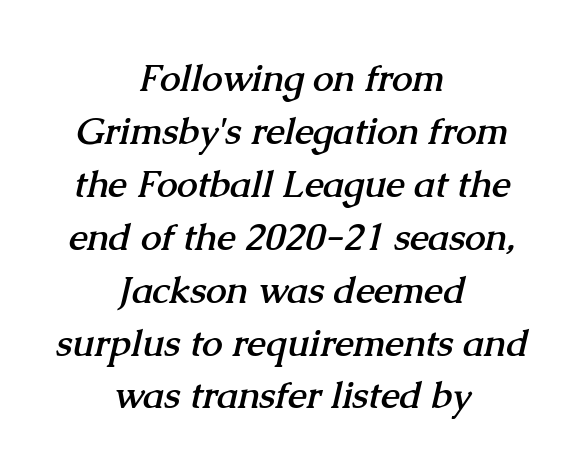
Q: Is the text bold? A: Yes.
Q: Is the typeface a serif or a sans-serif typeface? A: Serif.
Q: Is the text underlined? A: No.
Q: How is the paragraph aligned? A: Centered.
Q: Is the spacing between letters normal or unusually wide? A: Normal.
Q: Is the spacing between lines tight, normal or loose? A: Normal.
Q: Width (condensed, normal, or wide)? A: Normal.
Q: Stroke contrast? A: Medium.
Q: x-height? A: Medium.
Q: Monospaced? A: No.
